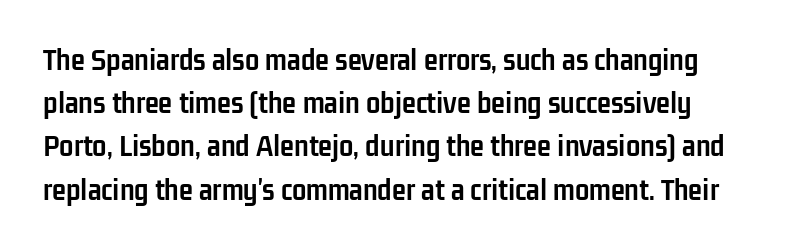
The image shows 32 px semibold, condensed sans-serif type, upright; set normal line spacing (1.35x), normal letter spacing, not underlined; low stroke contrast and a medium x-height.
